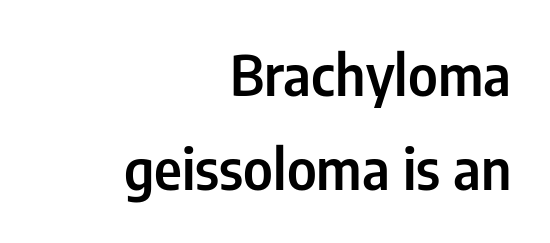
Spacing verdict: proportional, widths tailored to each character. Letterform terminals end flat and unadorned throughout the passage. The type is set solid horizontally, with unmodified tracking. This sample uses an upright cut, with every glyph sitting square on the baseline.
